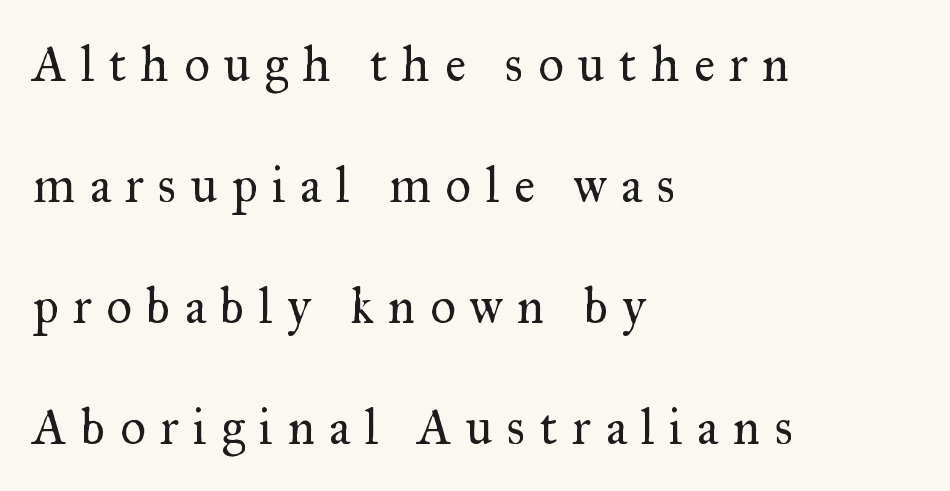
{"serif": "yes", "italic": "no", "bold": "no", "weight": "regular", "width": "normal", "stroke_contrast": "medium", "x_height": "small", "monospaced": "no", "underline": "no", "align": "left", "line_spacing": "loose", "line_spacing_ratio": 2.42, "letter_spacing": "wide", "letter_spacing_em": 0.29, "glyph_px": 50}
